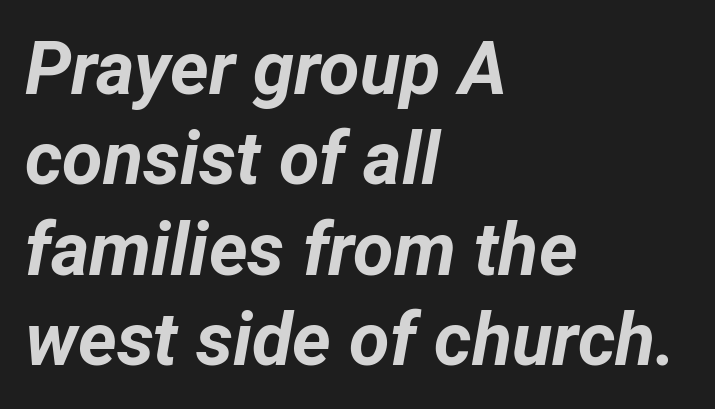
Q: Is the text bold? A: Yes.
Q: Is the text italic (slanted)? A: Yes, it leans right by about 12 degrees.
Q: Is the text underlined? A: No.
Q: How is the paragraph aligned? A: Left-aligned.
Q: Is the spacing between letters normal or unusually wide? A: Normal.
Q: Width (condensed, normal, or wide)? A: Normal.
Q: Stroke contrast? A: Low.
Q: x-height? A: Medium.
Q: Monospaced? A: No.
